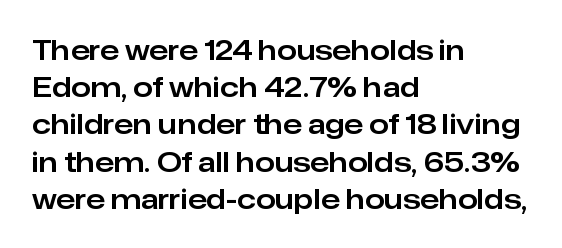
Q: Is the text italic (slanted)? A: No, it is upright.
Q: Is the typeface a serif or a sans-serif typeface? A: Sans-serif.
Q: Is the text underlined? A: No.
Q: How is the paragraph aligned? A: Left-aligned.
Q: Is the spacing between letters normal or unusually wide? A: Normal.
Q: Is the spacing between lines tight, normal or loose? A: Normal.
Q: Width (condensed, normal, or wide)? A: Normal.
Q: Stroke contrast? A: Low.
Q: x-height? A: Medium.
Q: Monospaced? A: No.
